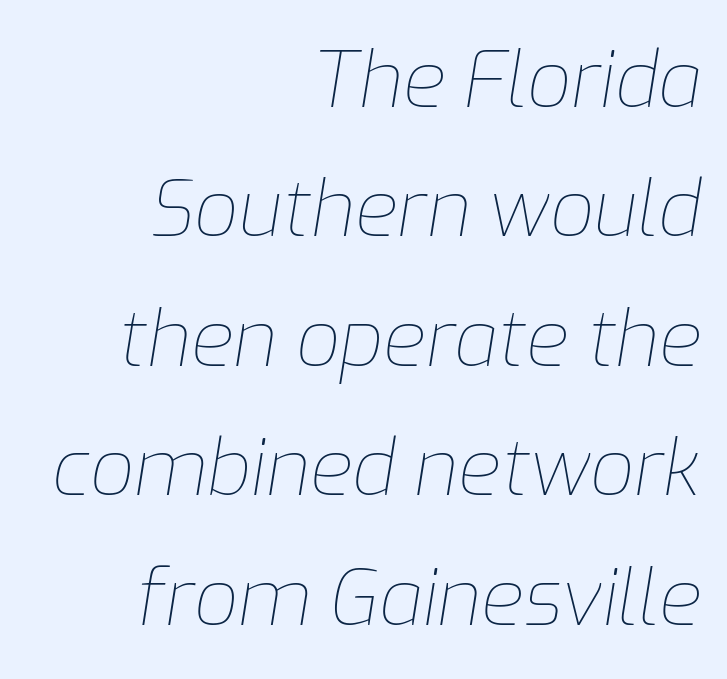
The image shows 78 px thin type, italic (leaning right); set right-aligned, normal line spacing (1.66x), normal letter spacing, not underlined; low stroke contrast and a medium x-height.
